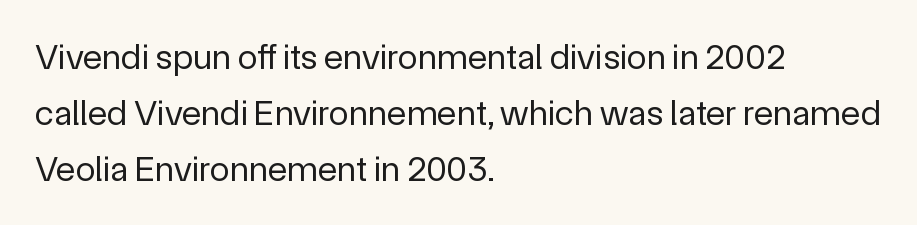
The image shows 36 px regular-weight sans-serif type, upright; set left-aligned, normal line spacing (1.55x), normal letter spacing, not underlined; a medium x-height.
